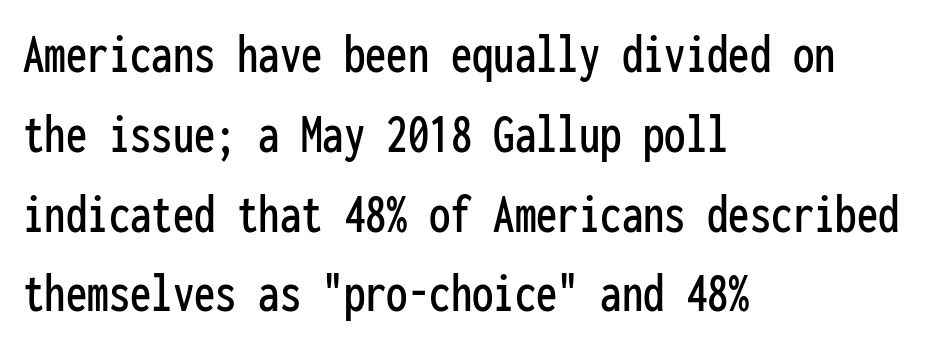
Q: Is the text italic (slanted)? A: No, it is upright.
Q: Is the typeface a serif or a sans-serif typeface? A: Sans-serif.
Q: Is the text underlined? A: No.
Q: How is the paragraph aligned? A: Left-aligned.
Q: Is the spacing between letters normal or unusually wide? A: Normal.
Q: Is the spacing between lines tight, normal or loose? A: Normal.
Q: Width (condensed, normal, or wide)? A: Condensed.
Q: Stroke contrast? A: Low.
Q: x-height? A: Medium.
Q: Monospaced? A: Yes.
